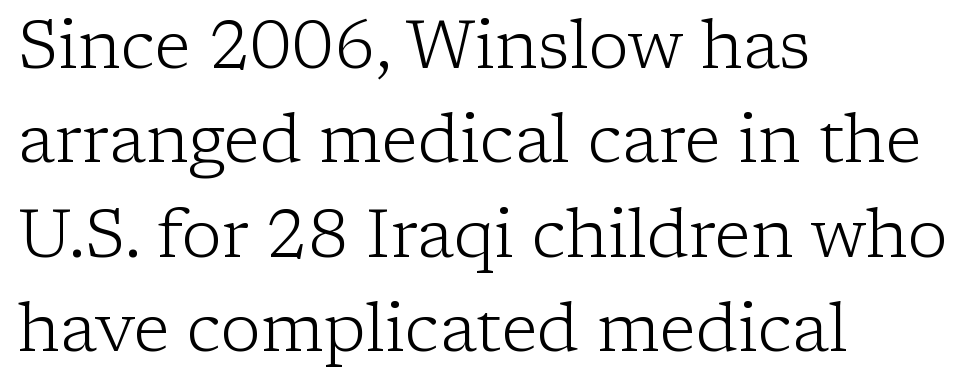
You could not count columns in this text — the font is proportionally spaced. Weight: in the light-to-regular range. Teacher's note: observe the even left margin — that is flush-left alignment. The space between consecutive lines is moderate. You could call the tracking neutral — neither tight nor loose. Descenders are the only things crossing below the line.
